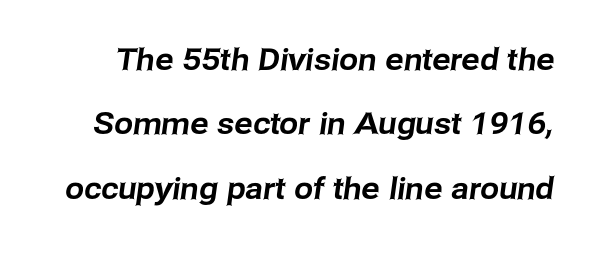
The image shows 30 px sans-serif type; set loose line spacing (2.15x), normal letter spacing, not underlined; low stroke contrast and a medium x-height.
